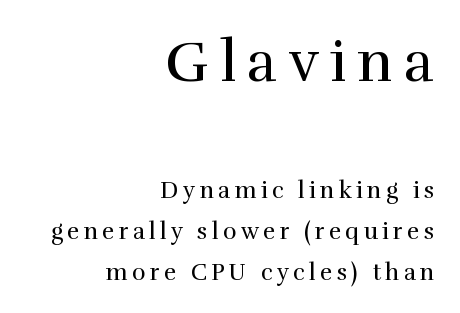
The image shows 58 px regular-weight serif type, upright; set right-aligned, line spacing 1.78x, not underlined; the first (top) block is 2.52x larger; high stroke contrast and a medium x-height.
